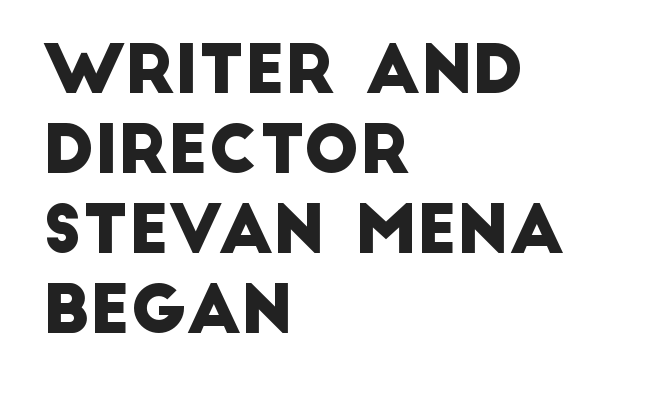
{"serif": "no", "width": "normal", "stroke_contrast": "low", "x_height": "large", "monospaced": "no", "underline": "no", "align": "left", "line_spacing_ratio": 1.21, "letter_spacing": "normal", "letter_spacing_em": 0.0, "glyph_px": 66}
